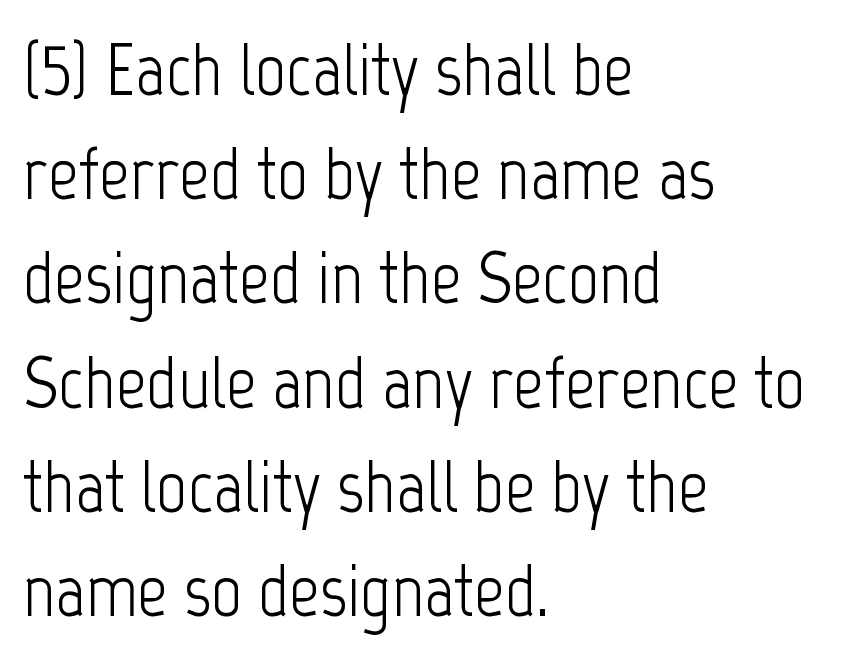
{"serif": "no", "italic": "no", "bold": "no", "weight": "light", "width": "condensed", "stroke_contrast": "low", "x_height": "medium", "monospaced": "no", "underline": "no", "align": "left", "line_spacing": "normal", "line_spacing_ratio": 1.39, "letter_spacing": "normal", "letter_spacing_em": 0.0, "glyph_px": 75}
